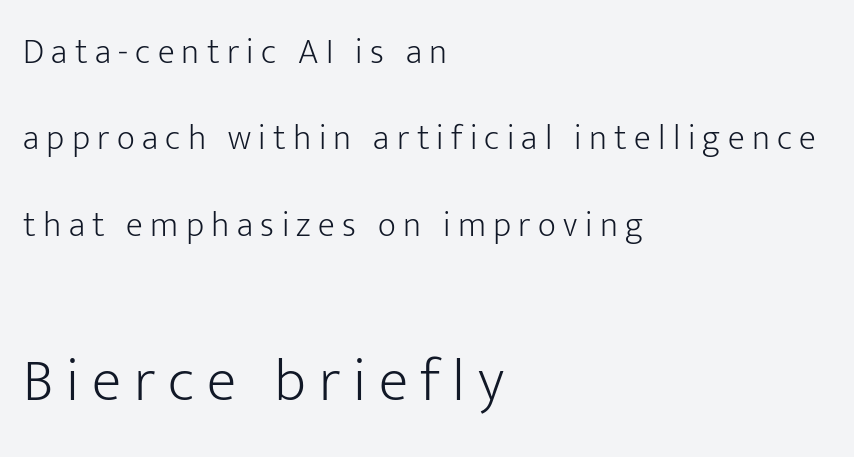
{"serif": "no", "italic": "no", "bold": "no", "weight": "light", "width": "normal", "stroke_contrast": "low", "x_height": "medium", "monospaced": "no", "underline": "no", "align": "left", "line_spacing": "loose", "line_spacing_ratio": 2.47, "letter_spacing": "wide", "letter_spacing_em": 0.21, "larger_block": "second", "size_ratio": 1.74, "glyph_px": 61}
